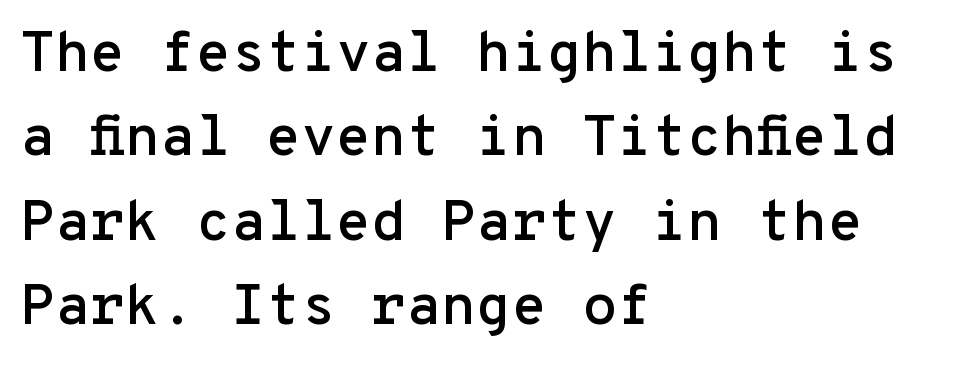
The image shows 57 px sans-serif type, upright, monospaced; set left-aligned, normal line spacing (1.48x), normal letter spacing, not underlined; low stroke contrast and a medium x-height.
